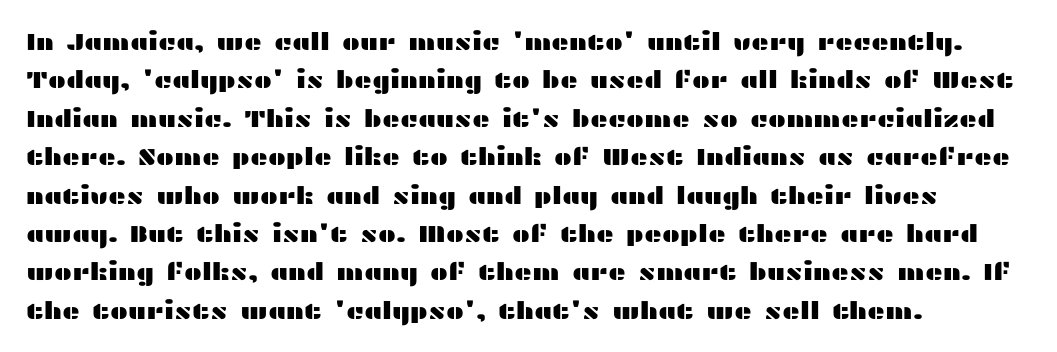
The image shows 24 px text type, upright; set left-aligned, normal line spacing (1.6x), normal letter spacing, not underlined.
